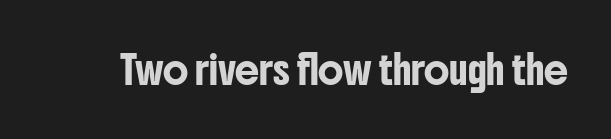
{"italic": "no", "underline": "no", "letter_spacing": "normal", "letter_spacing_em": 0.0, "glyph_px": 27}
